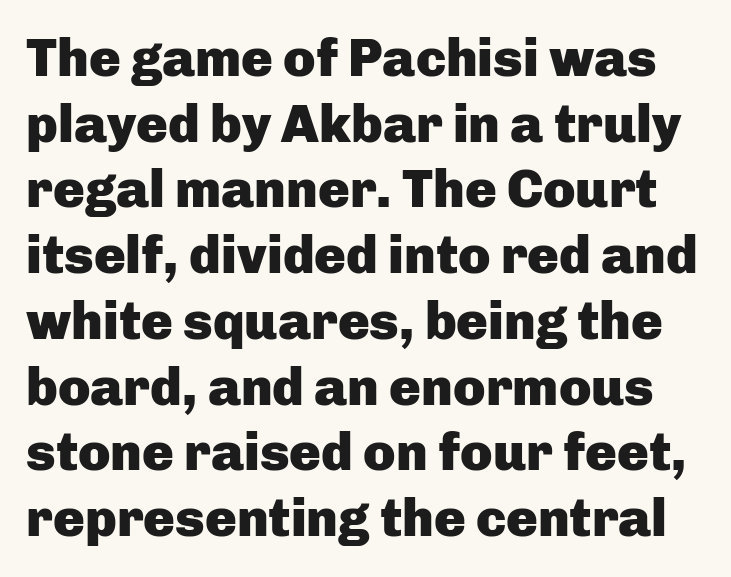
{"serif": "no", "italic": "no", "bold": "yes", "weight": "heavy", "width": "normal", "stroke_contrast": "low", "x_height": "medium", "monospaced": "no", "underline": "no", "line_spacing_ratio": 1.24, "letter_spacing": "normal", "letter_spacing_em": 0.0, "glyph_px": 53}
